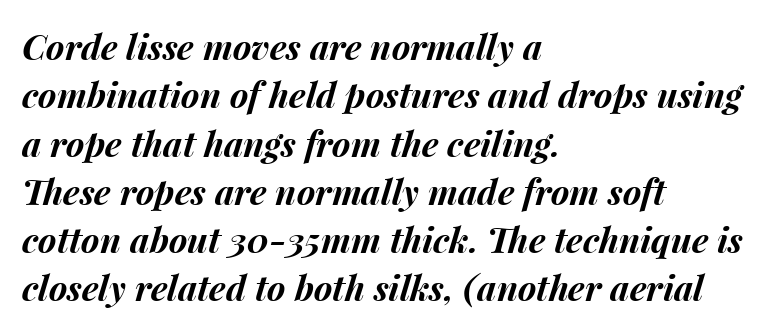
Q: Is the text bold? A: Yes.
Q: Is the text italic (slanted)? A: Yes, it leans right by about 15 degrees.
Q: Is the text underlined? A: No.
Q: How is the paragraph aligned? A: Left-aligned.
Q: Is the spacing between letters normal or unusually wide? A: Normal.
Q: Is the spacing between lines tight, normal or loose? A: Normal.
Q: Width (condensed, normal, or wide)? A: Normal.
Q: Stroke contrast? A: Medium.
Q: x-height? A: Medium.
Q: Monospaced? A: No.
